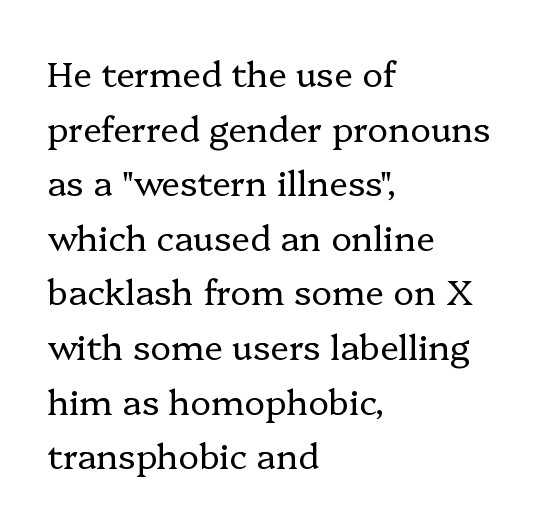
Q: Is the text bold? A: No.
Q: Is the text italic (slanted)? A: No, it is upright.
Q: Is the typeface a serif or a sans-serif typeface? A: Serif.
Q: Is the text underlined? A: No.
Q: How is the paragraph aligned? A: Left-aligned.
Q: Is the spacing between letters normal or unusually wide? A: Normal.
Q: Is the spacing between lines tight, normal or loose? A: Normal.
Q: Width (condensed, normal, or wide)? A: Normal.
Q: Stroke contrast? A: Low.
Q: x-height? A: Medium.
Q: Monospaced? A: No.
